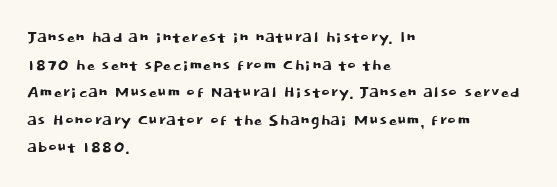
Q: Is the text italic (slanted)? A: No, it is upright.
Q: Is the text underlined? A: No.
Q: How is the paragraph aligned? A: Left-aligned.
Q: Is the spacing between letters normal or unusually wide? A: Normal.
Q: Is the spacing between lines tight, normal or loose? A: Normal.
